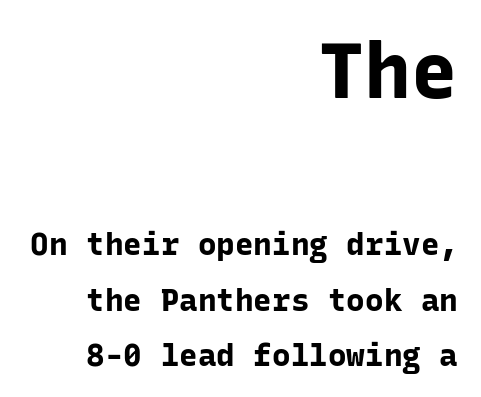
{"serif": "no", "italic": "no", "bold": "yes", "weight": "bold", "width": "normal", "stroke_contrast": "low", "x_height": "medium", "monospaced": "yes", "underline": "no", "align": "right", "line_spacing_ratio": 1.79, "letter_spacing": "normal", "letter_spacing_em": 0.0, "larger_block": "first", "size_ratio": 2.52, "glyph_px": 78}
